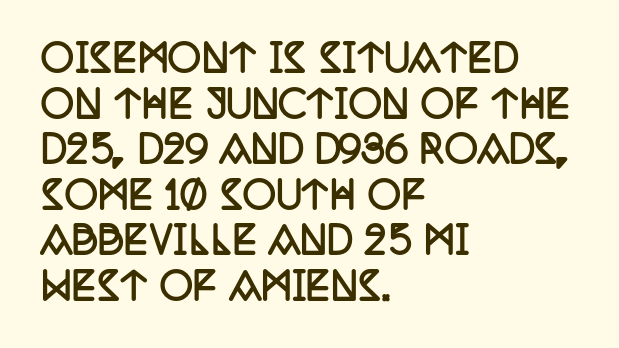
The image shows 37 px semibold, condensed serif type, upright; set left-aligned, line spacing 1.23x, normal letter spacing, not underlined; low stroke contrast and a large x-height.
